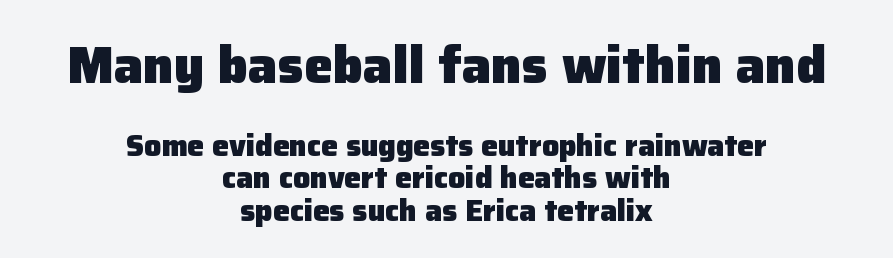
{"serif": "no", "italic": "no", "bold": "yes", "weight": "heavy", "width": "normal", "stroke_contrast": "low", "x_height": "medium", "monospaced": "no", "underline": "no", "align": "center", "line_spacing": "tight", "line_spacing_ratio": 1.08, "letter_spacing": "normal", "letter_spacing_em": 0.0, "larger_block": "first", "size_ratio": 1.73, "glyph_px": 52}
